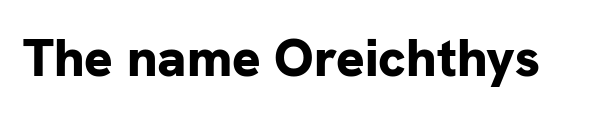
The image shows 53 px bold sans-serif type, upright; set normal letter spacing, not underlined; low stroke contrast and a medium x-height.
